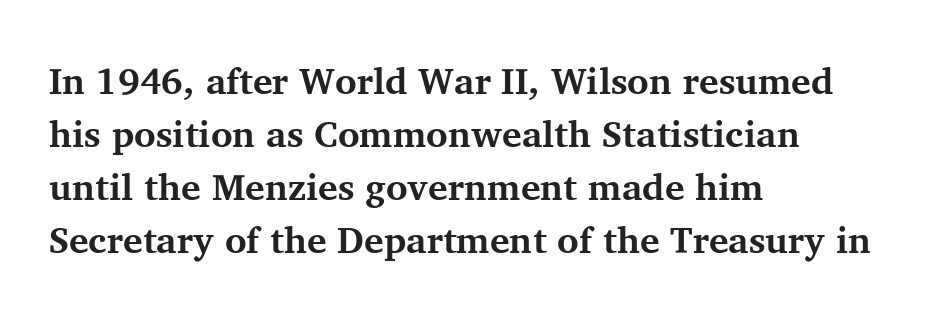
{"serif": "yes", "italic": "no", "bold": "yes", "weight": "bold", "width": "normal", "stroke_contrast": "medium", "x_height": "medium", "monospaced": "no", "underline": "no", "align": "left", "line_spacing": "normal", "line_spacing_ratio": 1.43, "letter_spacing": "normal", "letter_spacing_em": 0.0, "glyph_px": 37}
